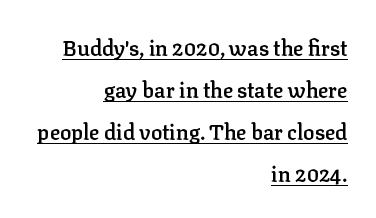
The image shows 21 px text type, upright; set right-aligned, loose line spacing (2.0x), normal letter spacing, underlined.
